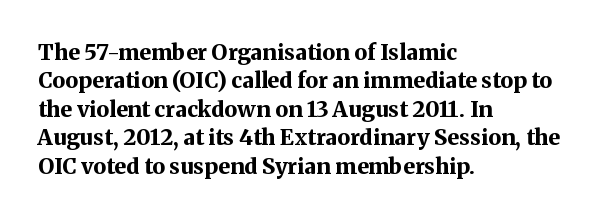
Q: Is the text bold? A: Yes.
Q: Is the text italic (slanted)? A: No, it is upright.
Q: Is the text underlined? A: No.
Q: How is the paragraph aligned? A: Left-aligned.
Q: Is the spacing between letters normal or unusually wide? A: Normal.
Q: Is the spacing between lines tight, normal or loose? A: Normal.
